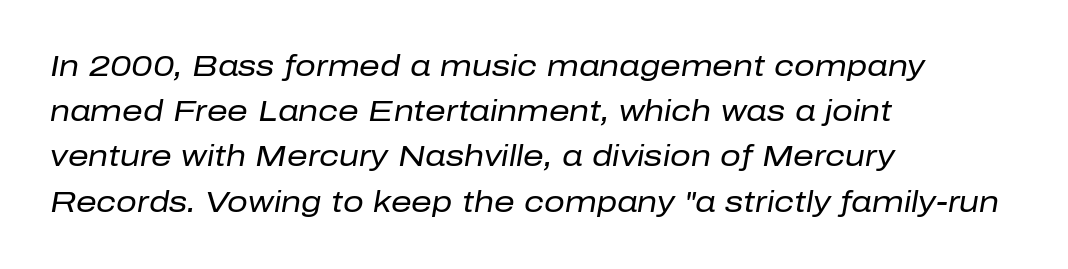
{"italic": "yes", "lean": "right", "slant_degrees": 10, "bold": "no", "weight": "regular", "width": "normal", "stroke_contrast": "low", "x_height": "medium", "monospaced": "no", "underline": "no", "align": "left", "line_spacing": "normal", "line_spacing_ratio": 1.56, "letter_spacing": "normal", "letter_spacing_em": 0.0, "glyph_px": 29}
